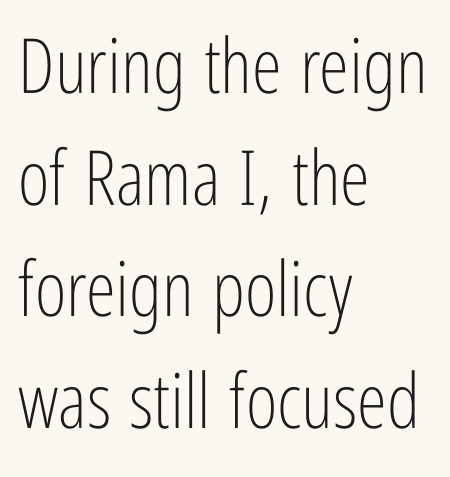
The image shows 76 px light, condensed sans-serif type, upright; set left-aligned, normal line spacing (1.47x), normal letter spacing, not underlined; low stroke contrast and a medium x-height.
